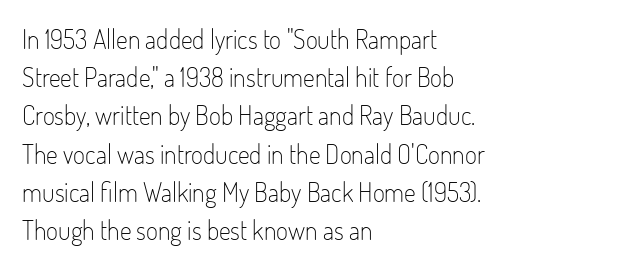
Q: Is the text bold? A: No.
Q: Is the text italic (slanted)? A: No, it is upright.
Q: Is the text underlined? A: No.
Q: How is the paragraph aligned? A: Left-aligned.
Q: Is the spacing between letters normal or unusually wide? A: Normal.
Q: Is the spacing between lines tight, normal or loose? A: Normal.
